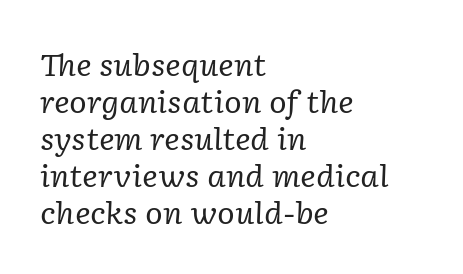
Q: Is the text bold? A: No.
Q: Is the text italic (slanted)? A: Yes, it leans right by about 2 degrees.
Q: Is the typeface a serif or a sans-serif typeface? A: Serif.
Q: Is the text underlined? A: No.
Q: How is the paragraph aligned? A: Left-aligned.
Q: Is the spacing between letters normal or unusually wide? A: Normal.
Q: Width (condensed, normal, or wide)? A: Normal.
Q: Stroke contrast? A: Low.
Q: x-height? A: Medium.
Q: Monospaced? A: No.
